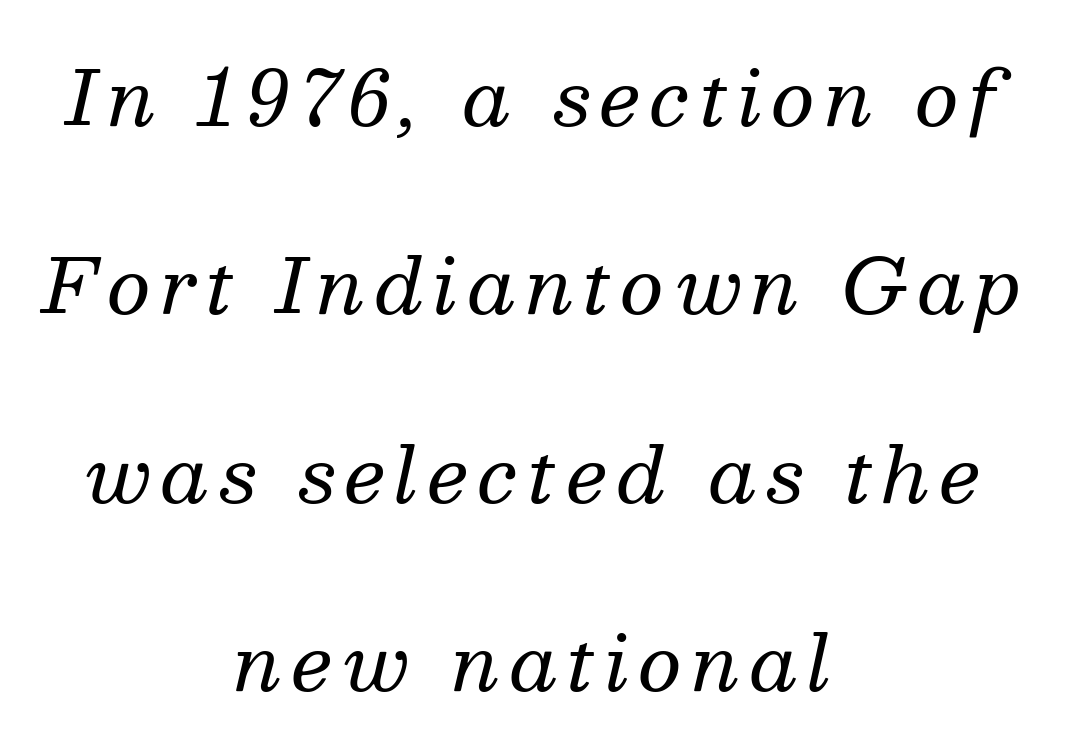
Q: Is the text bold? A: No.
Q: Is the text italic (slanted)? A: Yes, it leans right by about 13 degrees.
Q: Is the typeface a serif or a sans-serif typeface? A: Serif.
Q: Is the text underlined? A: No.
Q: How is the paragraph aligned? A: Centered.
Q: Is the spacing between lines tight, normal or loose? A: Loose.
Q: Width (condensed, normal, or wide)? A: Normal.
Q: Stroke contrast? A: Medium.
Q: x-height? A: Medium.
Q: Monospaced? A: No.
